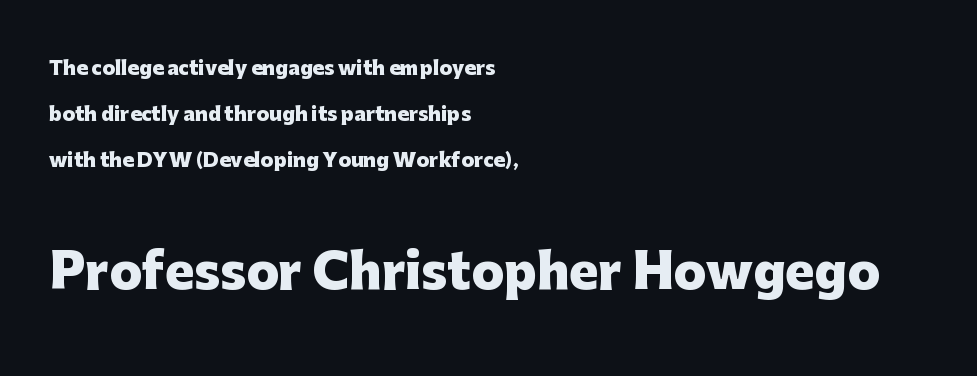
Q: Is the text bold? A: Yes.
Q: Is the text italic (slanted)? A: No, it is upright.
Q: Is the typeface a serif or a sans-serif typeface? A: Sans-serif.
Q: Is the text underlined? A: No.
Q: How is the paragraph aligned? A: Left-aligned.
Q: Is the spacing between letters normal or unusually wide? A: Normal.
Q: Is the spacing between lines tight, normal or loose? A: Loose.
Q: Which block of text is set in a larger size, the first (top) or the second (bottom)? A: The second (bottom) one.
Q: Width (condensed, normal, or wide)? A: Normal.
Q: Stroke contrast? A: Low.
Q: x-height? A: Medium.
Q: Monospaced? A: No.
